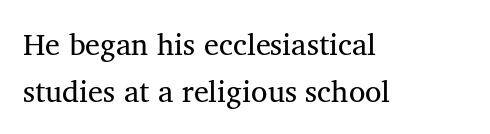
{"serif": "yes", "width": "normal", "stroke_contrast": "medium", "x_height": "medium", "monospaced": "no", "underline": "no", "align": "left", "line_spacing": "normal", "line_spacing_ratio": 1.58, "letter_spacing": "normal", "letter_spacing_em": 0.0, "glyph_px": 30}
